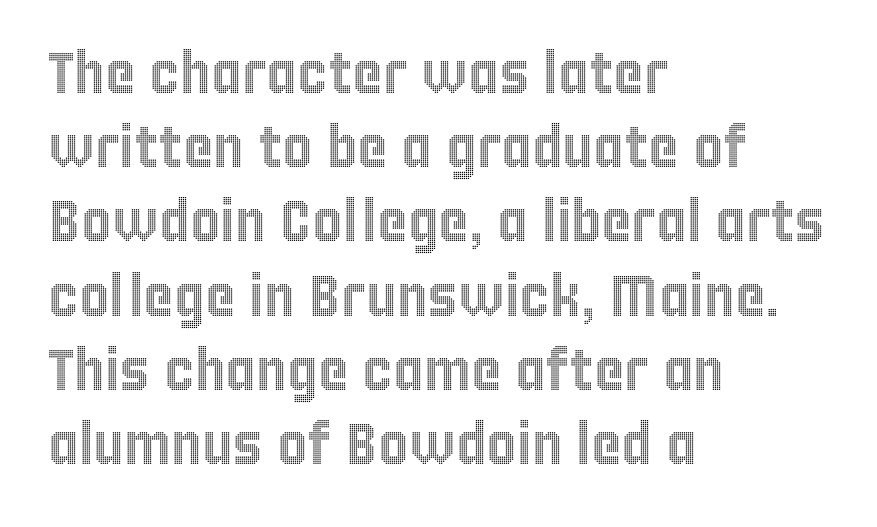
The image shows 58 px condensed type, upright; set left-aligned, normal line spacing (1.28x), normal letter spacing, not underlined; a large x-height.
